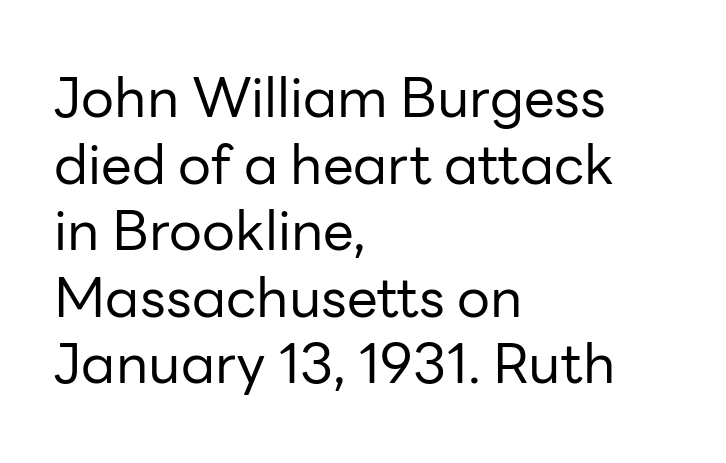
Unlike a traditional serif, this face leaves its strokes unadorned. Standard letterfit; no display-style spreading of the glyphs. These lines stack with their left ends in a neat column. Do the characters align in a grid? No, the font is proportional.
